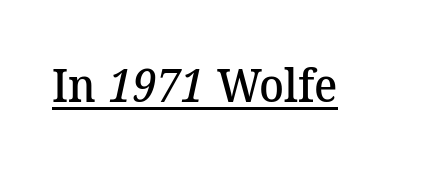
{"serif": "yes", "bold": "semi", "weight": "semibold", "width": "normal", "stroke_contrast": "medium", "x_height": "medium", "monospaced": "no", "underline": "yes", "letter_spacing": "normal", "letter_spacing_em": 0.0, "glyph_px": 46}
